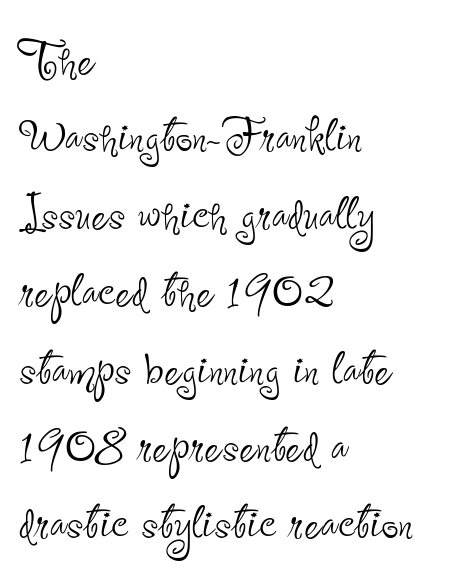
{"serif": "no", "bold": "no", "weight": "thin", "width": "condensed", "stroke_contrast": "low", "x_height": "small", "monospaced": "no", "underline": "no", "align": "left", "line_spacing": "normal", "line_spacing_ratio": 1.29, "letter_spacing": "normal", "letter_spacing_em": 0.0, "glyph_px": 60}
